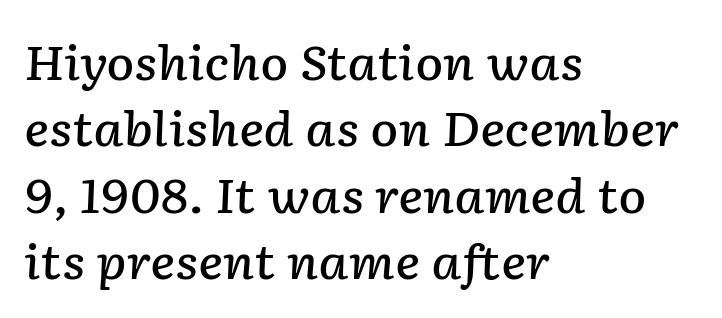
Q: Is the text bold? A: Semi-bold.
Q: Is the text italic (slanted)? A: Yes, it leans right by about 2 degrees.
Q: Is the text underlined? A: No.
Q: How is the paragraph aligned? A: Left-aligned.
Q: Is the spacing between letters normal or unusually wide? A: Normal.
Q: Is the spacing between lines tight, normal or loose? A: Normal.
Q: Width (condensed, normal, or wide)? A: Normal.
Q: Stroke contrast? A: Low.
Q: x-height? A: Medium.
Q: Monospaced? A: No.
